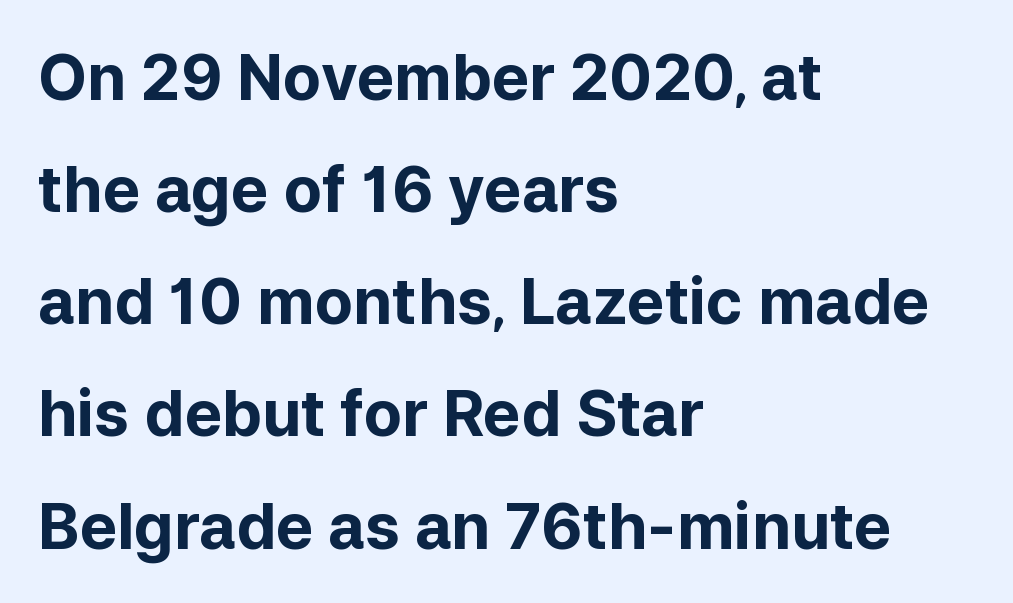
The passage is arranged the way most books set body copy — flush left. Descenders are the only things crossing below the line. Strokes here are thick enough to call this a true bold. Ascenders rise straight up at ninety degrees. A typesetter would call this proportional, since set widths differ per character. The characters display no serif detailing; their extremities are plain.
